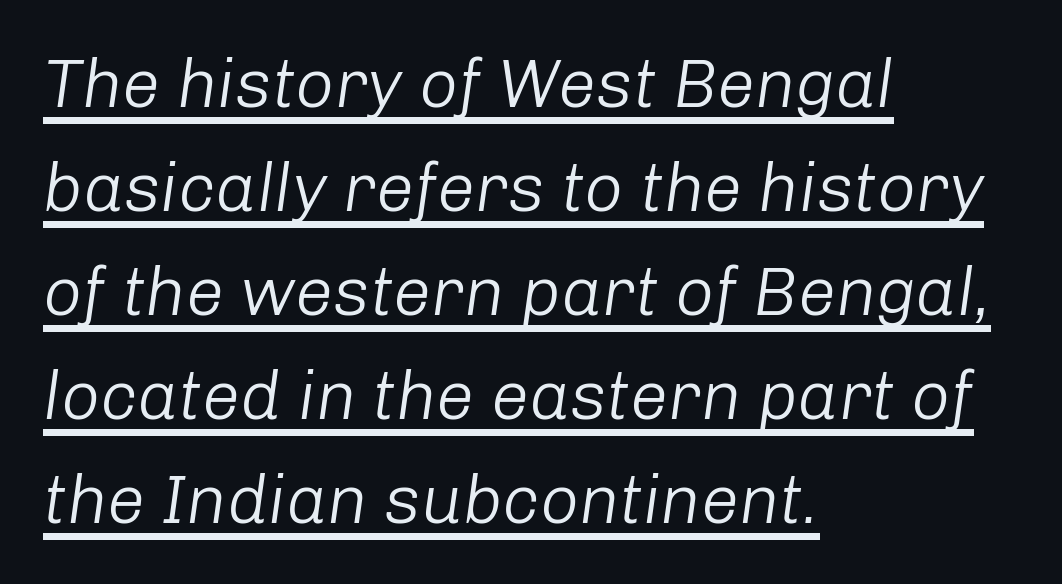
{"italic": "yes", "lean": "right", "slant_degrees": 8, "bold": "no", "weight": "light", "width": "normal", "stroke_contrast": "low", "x_height": "medium", "monospaced": "no", "underline": "yes", "align": "left", "line_spacing": "normal", "line_spacing_ratio": 1.53, "letter_spacing": "normal", "letter_spacing_em": 0.0, "glyph_px": 68}
